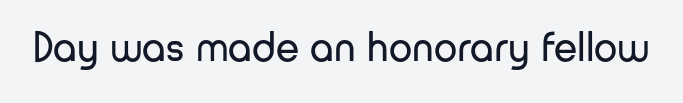
{"serif": "no", "italic": "no", "bold": "no", "weight": "regular", "width": "normal", "stroke_contrast": "low", "x_height": "medium", "monospaced": "no", "underline": "no", "letter_spacing": "normal", "letter_spacing_em": 0.0, "glyph_px": 42}
